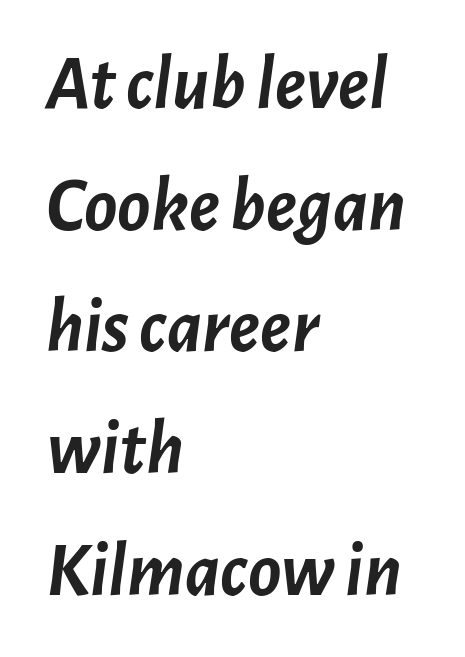
Do the characters align in a grid? No, the font is proportional. Decoration check: the copy has no underline. The specimen reads as italic at a glance. Casual observation: everything's shoved over to the left. The type is set solid horizontally, with unmodified tracking. Summary of weight: heavy, a full bold.
